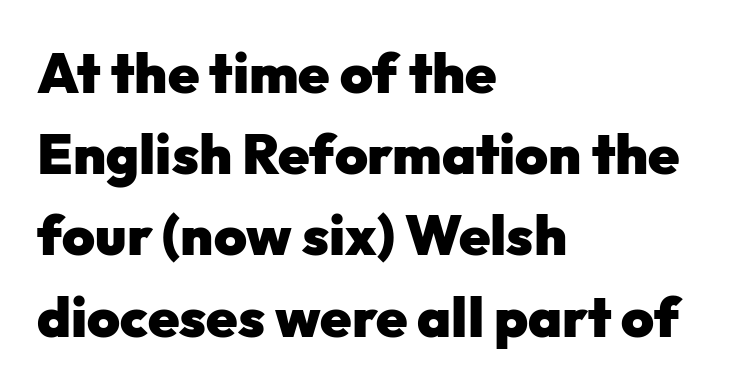
Q: Is the text bold? A: Yes.
Q: Is the text italic (slanted)? A: No, it is upright.
Q: Is the typeface a serif or a sans-serif typeface? A: Sans-serif.
Q: Is the text underlined? A: No.
Q: How is the paragraph aligned? A: Left-aligned.
Q: Is the spacing between letters normal or unusually wide? A: Normal.
Q: Is the spacing between lines tight, normal or loose? A: Normal.
Q: Width (condensed, normal, or wide)? A: Normal.
Q: Stroke contrast? A: Low.
Q: x-height? A: Medium.
Q: Monospaced? A: No.
